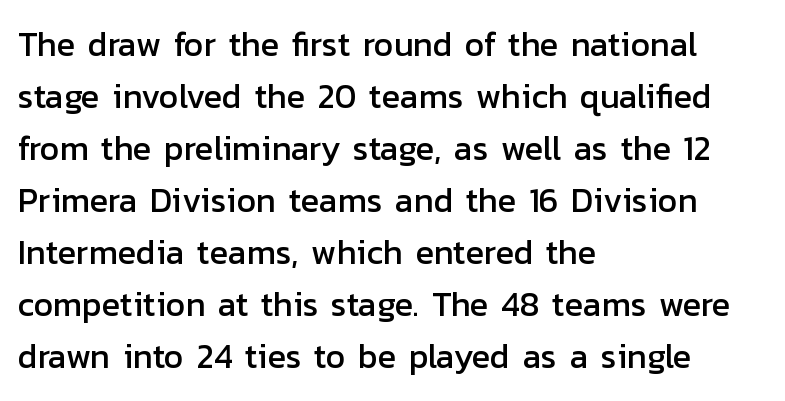
The rendering uses a moderate line-height, typical for paragraphs. A bare baseline throughout the passage. Classification — sans serif. Words appear dense and cohesive because spacing is normal. Reading down the block, your eye returns to a fixed left position each line.
